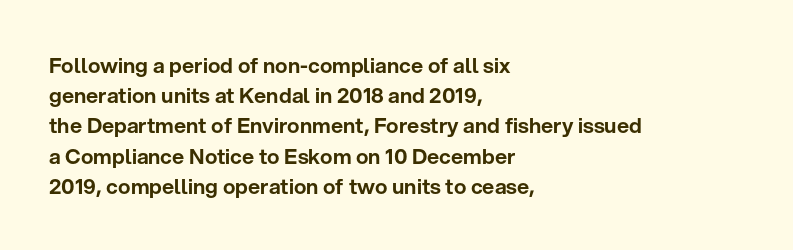
Q: Is the text italic (slanted)? A: No, it is upright.
Q: Is the text underlined? A: No.
Q: How is the paragraph aligned? A: Left-aligned.
Q: Is the spacing between letters normal or unusually wide? A: Normal.
Q: Is the spacing between lines tight, normal or loose? A: Normal.
